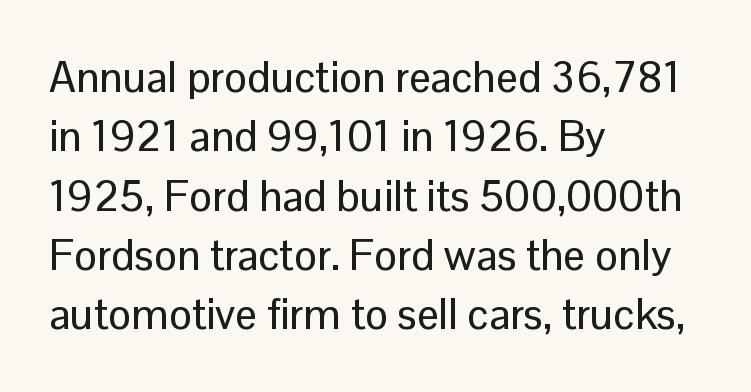
The image shows 43 px sans-serif type, upright; set left-aligned, normal line spacing (1.38x), normal letter spacing, not underlined; low stroke contrast and a medium x-height.
